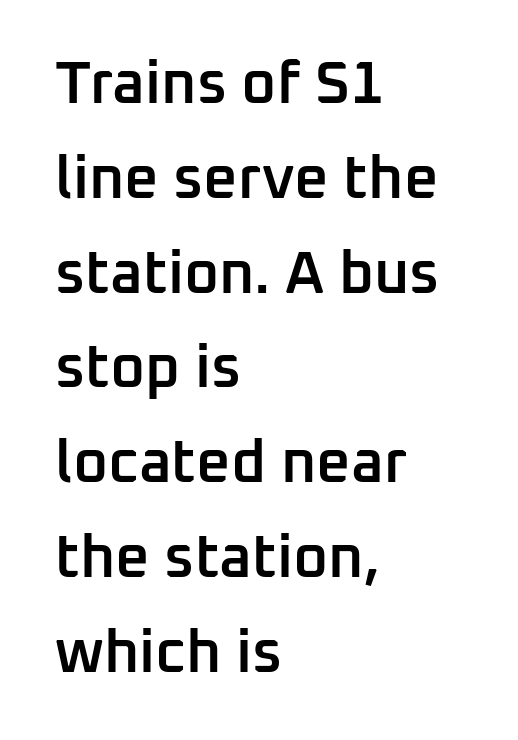
The passage shown stacks its lines at a standard gap. The designer went with a sans here, leaving each stem footless. The typesetting leans somewhat heavy: a semibold. The passage shown has conventional tracking throughout.
